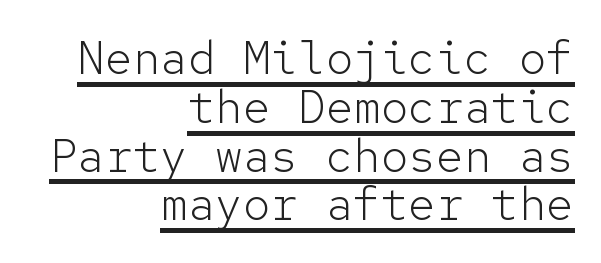
Q: Is the text bold? A: No.
Q: Is the text italic (slanted)? A: No, it is upright.
Q: Is the typeface a serif or a sans-serif typeface? A: Sans-serif.
Q: Is the text underlined? A: Yes.
Q: How is the paragraph aligned? A: Right-aligned.
Q: Is the spacing between letters normal or unusually wide? A: Normal.
Q: Is the spacing between lines tight, normal or loose? A: Tight.
Q: Width (condensed, normal, or wide)? A: Normal.
Q: Stroke contrast? A: Low.
Q: x-height? A: Medium.
Q: Monospaced? A: Yes.
